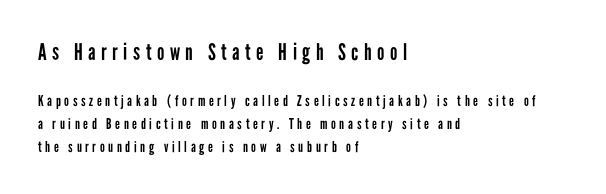
Q: Is the text bold? A: No.
Q: Is the text italic (slanted)? A: No, it is upright.
Q: Is the text underlined? A: No.
Q: How is the paragraph aligned? A: Left-aligned.
Q: Is the spacing between letters normal or unusually wide? A: Unusually wide.
Q: Is the spacing between lines tight, normal or loose? A: Normal.
Q: Which block of text is set in a larger size, the first (top) or the second (bottom)? A: The first (top) one.
